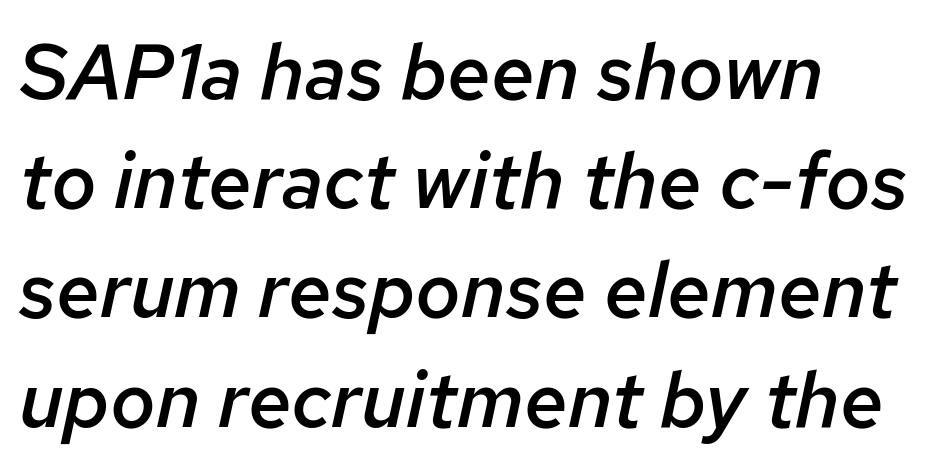
Q: Is the text bold? A: Semi-bold.
Q: Is the text italic (slanted)? A: Yes, it leans right by about 12 degrees.
Q: Is the text underlined? A: No.
Q: Is the spacing between letters normal or unusually wide? A: Normal.
Q: Is the spacing between lines tight, normal or loose? A: Normal.
Q: Width (condensed, normal, or wide)? A: Normal.
Q: Stroke contrast? A: Low.
Q: x-height? A: Medium.
Q: Monospaced? A: No.
